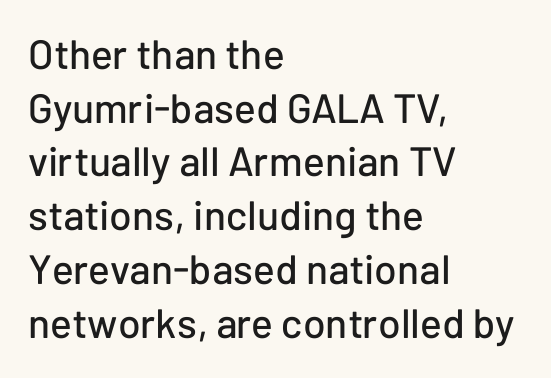
{"serif": "no", "italic": "no", "width": "normal", "stroke_contrast": "low", "x_height": "medium", "monospaced": "no", "underline": "no", "align": "left", "line_spacing": "normal", "line_spacing_ratio": 1.31, "letter_spacing": "normal", "letter_spacing_em": 0.0, "glyph_px": 41}
